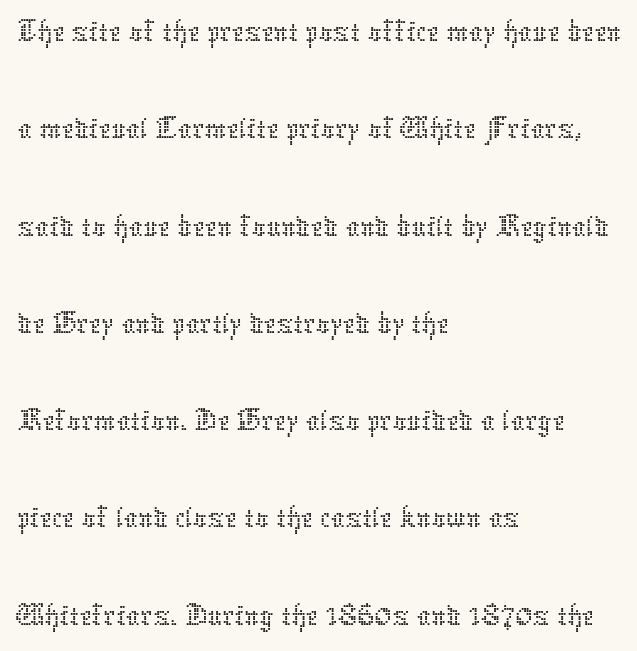
Q: Is the text bold? A: No.
Q: Is the text italic (slanted)? A: No, it is upright.
Q: Is the text underlined? A: No.
Q: How is the paragraph aligned? A: Left-aligned.
Q: Is the spacing between letters normal or unusually wide? A: Normal.
Q: Is the spacing between lines tight, normal or loose? A: Normal.
Q: Width (condensed, normal, or wide)? A: Normal.
Q: Stroke contrast? A: Low.
Q: x-height? A: Medium.
Q: Monospaced? A: No.
